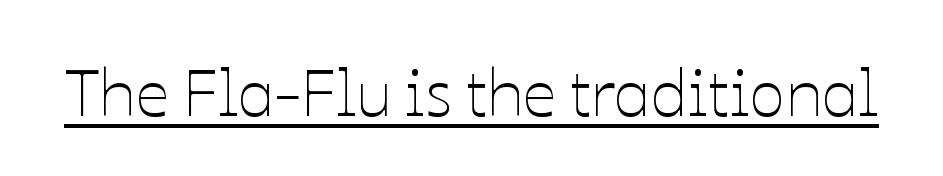
{"italic": "no", "bold": "no", "weight": "thin", "width": "normal", "stroke_contrast": "low", "x_height": "medium", "monospaced": "no", "underline": "yes", "letter_spacing": "normal", "letter_spacing_em": 0.0, "glyph_px": 66}
